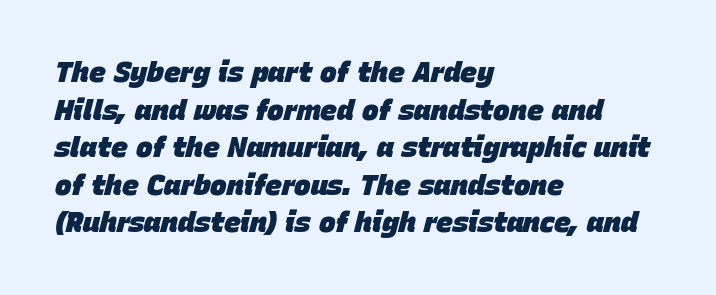
The image shows 28 px heavy type, italic (leaning right); set left-aligned, normal line spacing (1.34x), normal letter spacing, not underlined; low stroke contrast and a large x-height.
